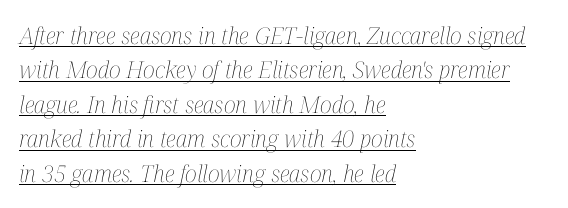
The image shows 23 px text type, italic (leaning right); set left-aligned, normal line spacing (1.5x), normal letter spacing, underlined.
